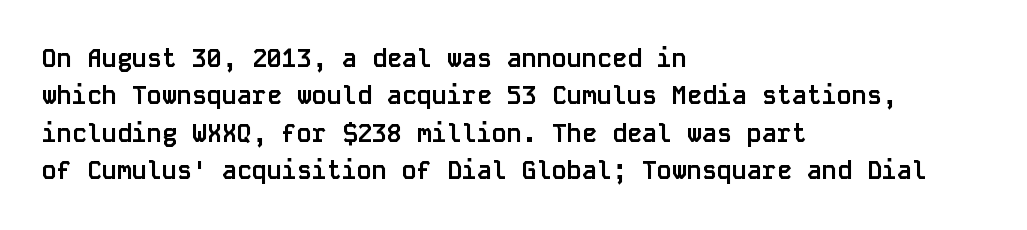
The image shows 25 px bold type, upright; set left-aligned, normal line spacing (1.5x), normal letter spacing, not underlined.
